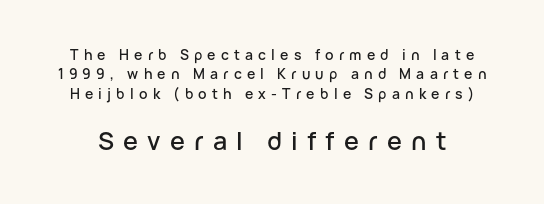
{"italic": "no", "underline": "no", "line_spacing": "normal", "line_spacing_ratio": 1.39, "letter_spacing": "wide", "letter_spacing_em": 0.37, "larger_block": "second", "size_ratio": 1.79, "glyph_px": 25}
